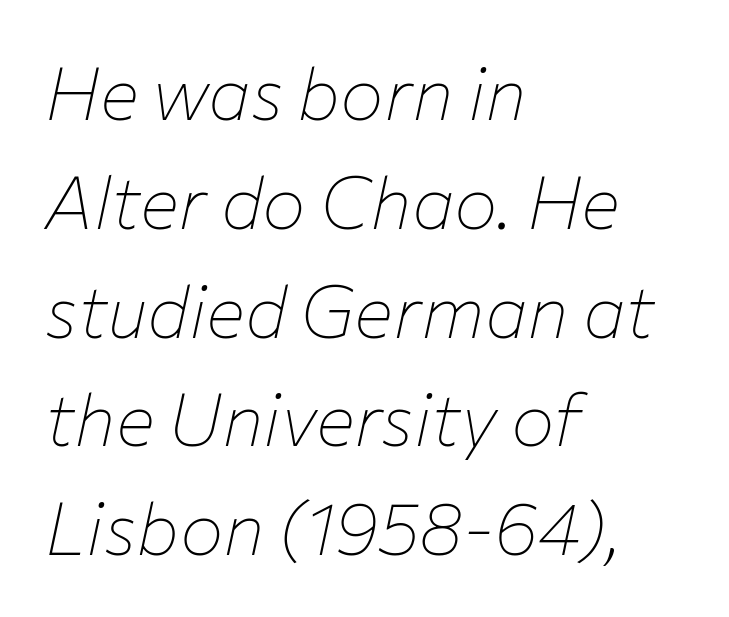
{"italic": "yes", "lean": "right", "slant_degrees": 12, "bold": "no", "weight": "thin", "width": "normal", "stroke_contrast": "low", "x_height": "medium", "monospaced": "no", "underline": "no", "align": "left", "line_spacing": "normal", "line_spacing_ratio": 1.49, "letter_spacing": "normal", "letter_spacing_em": 0.0, "glyph_px": 73}
